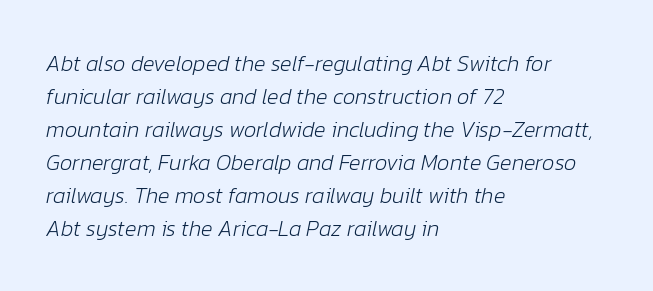
Any mark beneath the type? The region is blank. Italic? Definitely — the glyphs are oblique. Ink coverage per letter is moderate at most. The rendering uses a moderate line-height, typical for paragraphs. Where is the straight margin? On the left. The rendering keeps characters at their native spacing.
